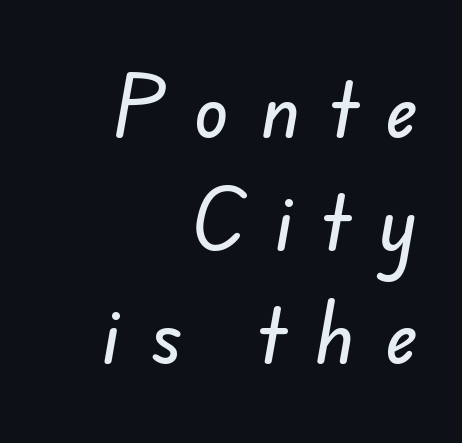
The image shows 71 px sans-serif type; set right-aligned, normal line spacing (1.59x), unusually wide letter spacing (+0.45 em), not underlined; low stroke contrast and a small x-height.
